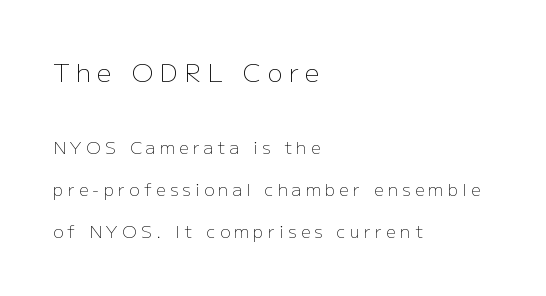
The image shows 25 px text type, upright; set left-aligned, loose line spacing (2.45x), unusually wide letter spacing (+0.26 em), not underlined; the first (top) block is 1.47x larger.
